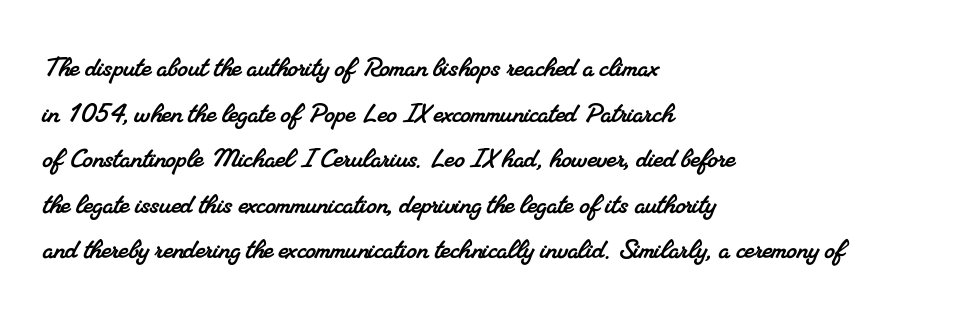
{"serif": "yes", "width": "normal", "stroke_contrast": "medium", "x_height": "small", "monospaced": "no", "underline": "no", "align": "left", "line_spacing": "normal", "line_spacing_ratio": 1.38, "letter_spacing": "normal", "letter_spacing_em": 0.0, "glyph_px": 33}
